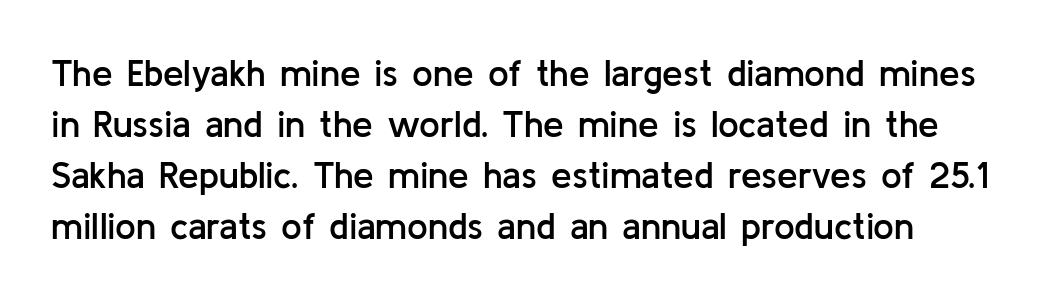
Q: Is the text bold? A: Semi-bold.
Q: Is the text italic (slanted)? A: No, it is upright.
Q: Is the typeface a serif or a sans-serif typeface? A: Sans-serif.
Q: Is the text underlined? A: No.
Q: How is the paragraph aligned? A: Left-aligned.
Q: Is the spacing between letters normal or unusually wide? A: Normal.
Q: Is the spacing between lines tight, normal or loose? A: Normal.
Q: Width (condensed, normal, or wide)? A: Normal.
Q: Stroke contrast? A: Low.
Q: x-height? A: Medium.
Q: Monospaced? A: No.
